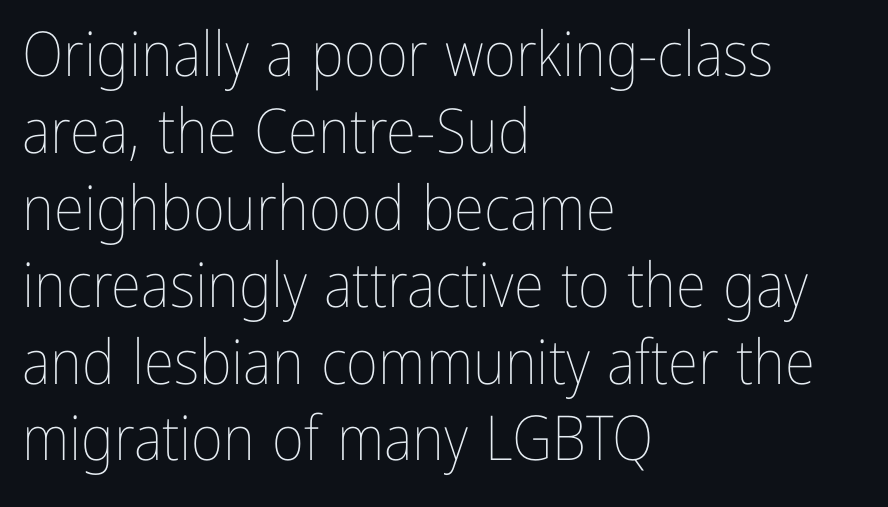
You could not count columns in this text — the font is proportionally spaced. Tall strokes in this sample are plumb rather than angled. In CSS terms this would be text-align: left. Tracking here is standard; glyphs follow each other at the usual distance.
